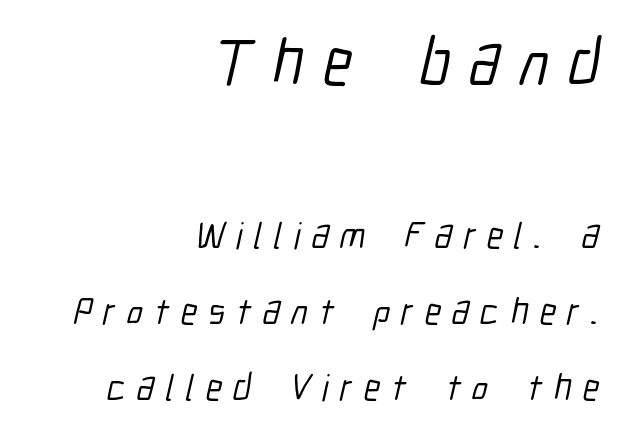
Q: Is the typeface a serif or a sans-serif typeface? A: Sans-serif.
Q: Is the text underlined? A: No.
Q: How is the paragraph aligned? A: Right-aligned.
Q: Is the spacing between letters normal or unusually wide? A: Unusually wide.
Q: Is the spacing between lines tight, normal or loose? A: Loose.
Q: Which block of text is set in a larger size, the first (top) or the second (bottom)? A: The first (top) one.
Q: Width (condensed, normal, or wide)? A: Condensed.
Q: Stroke contrast? A: Low.
Q: x-height? A: Medium.
Q: Monospaced? A: No.
